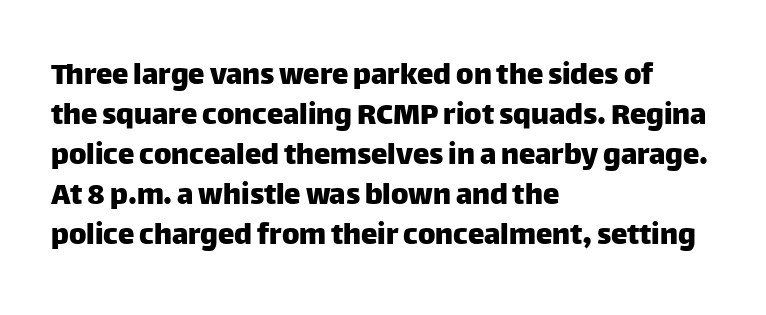
The lines in this sample share a left origin and differ only in where they stop. The passage shown is not underscored anywhere. Varying glyph widths throughout — classic text-font behaviour. The specimen reads as upright at a glance.
